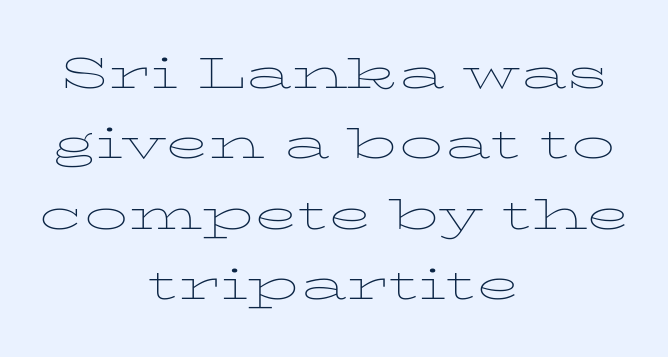
Q: Is the text bold? A: No.
Q: Is the text italic (slanted)? A: No, it is upright.
Q: Is the typeface a serif or a sans-serif typeface? A: Serif.
Q: Is the text underlined? A: No.
Q: How is the paragraph aligned? A: Centered.
Q: Is the spacing between letters normal or unusually wide? A: Normal.
Q: Is the spacing between lines tight, normal or loose? A: Normal.
Q: Width (condensed, normal, or wide)? A: Wide.
Q: Stroke contrast? A: Low.
Q: x-height? A: Medium.
Q: Monospaced? A: No.
